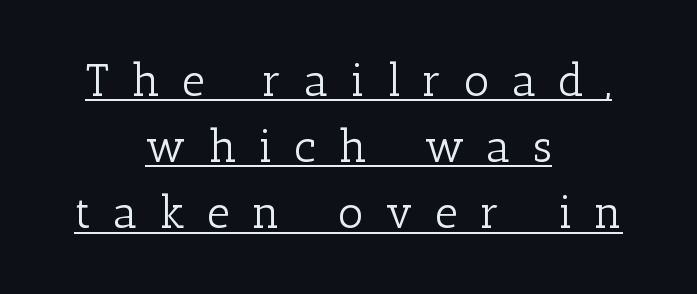
Q: Is the text bold? A: No.
Q: Is the text italic (slanted)? A: No, it is upright.
Q: Is the typeface a serif or a sans-serif typeface? A: Serif.
Q: Is the text underlined? A: Yes.
Q: How is the paragraph aligned? A: Centered.
Q: Is the spacing between letters normal or unusually wide? A: Unusually wide.
Q: Is the spacing between lines tight, normal or loose? A: Normal.
Q: Width (condensed, normal, or wide)? A: Normal.
Q: Stroke contrast? A: Low.
Q: x-height? A: Medium.
Q: Monospaced? A: No.
